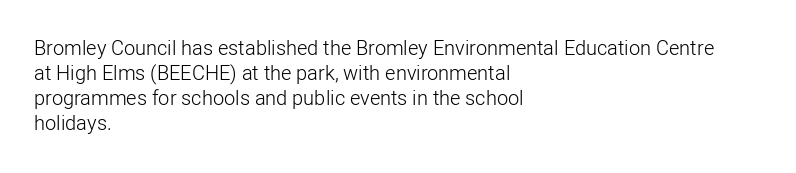
Q: Is the text bold? A: No.
Q: Is the text italic (slanted)? A: No, it is upright.
Q: Is the text underlined? A: No.
Q: How is the paragraph aligned? A: Left-aligned.
Q: Is the spacing between letters normal or unusually wide? A: Normal.
Q: Is the spacing between lines tight, normal or loose? A: Normal.
